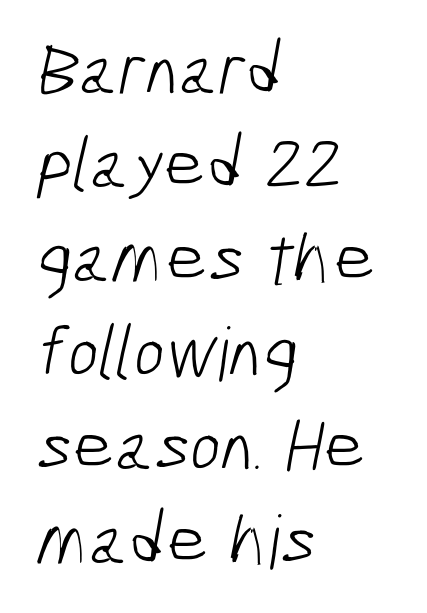
{"serif": "no", "bold": "no", "weight": "light", "width": "condensed", "stroke_contrast": "low", "x_height": "medium", "monospaced": "no", "underline": "no", "align": "left", "line_spacing": "normal", "line_spacing_ratio": 1.27, "letter_spacing": "normal", "letter_spacing_em": 0.0, "glyph_px": 74}
